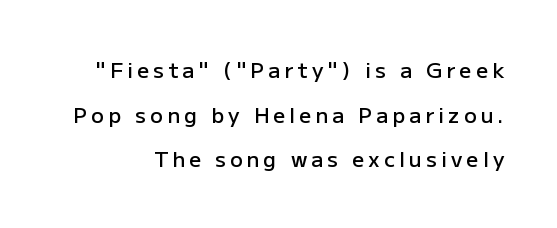
The image shows 21 px text type, upright; set loose line spacing (2.13x), unusually wide letter spacing (+0.2 em), not underlined.
